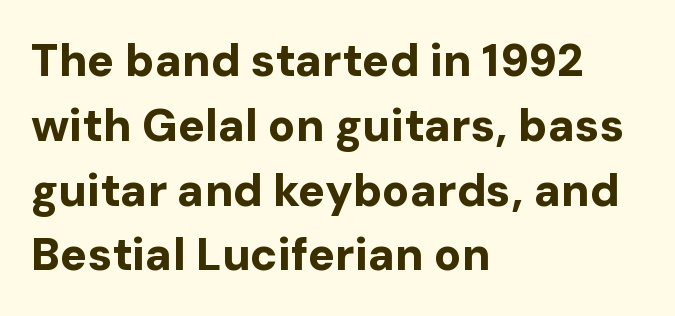
{"serif": "no", "italic": "no", "bold": "yes", "weight": "bold", "width": "normal", "stroke_contrast": "low", "x_height": "medium", "monospaced": "no", "underline": "no", "align": "left", "line_spacing": "normal", "line_spacing_ratio": 1.44, "letter_spacing": "normal", "letter_spacing_em": 0.0, "glyph_px": 45}
